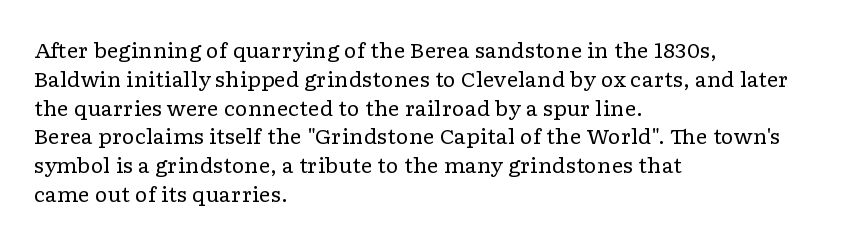
The image shows 20 px text type, upright; set left-aligned, normal line spacing (1.44x), normal letter spacing, not underlined.
